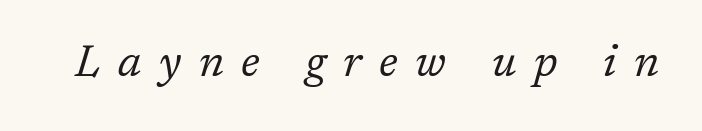
Q: Is the text bold? A: No.
Q: Is the text italic (slanted)? A: Yes, it leans right by about 17 degrees.
Q: Is the typeface a serif or a sans-serif typeface? A: Serif.
Q: Is the text underlined? A: No.
Q: Is the spacing between letters normal or unusually wide? A: Unusually wide.
Q: Width (condensed, normal, or wide)? A: Normal.
Q: Stroke contrast? A: Low.
Q: x-height? A: Medium.
Q: Monospaced? A: No.
